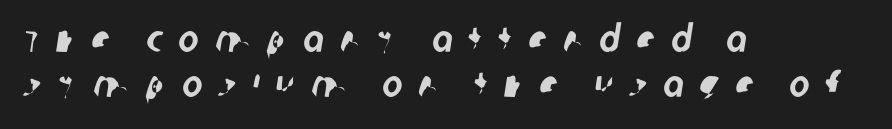
Q: Is the typeface a serif or a sans-serif typeface? A: Sans-serif.
Q: Is the text underlined? A: No.
Q: How is the paragraph aligned? A: Left-aligned.
Q: Is the spacing between letters normal or unusually wide? A: Unusually wide.
Q: Width (condensed, normal, or wide)? A: Condensed.
Q: Stroke contrast? A: Low.
Q: x-height? A: Large.
Q: Monospaced? A: No.
